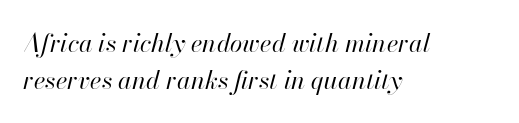
{"italic": "yes", "lean": "right", "slant_degrees": 13, "bold": "no", "underline": "no", "align": "left", "line_spacing": "normal", "line_spacing_ratio": 1.49, "letter_spacing": "normal", "letter_spacing_em": 0.0, "glyph_px": 25}
